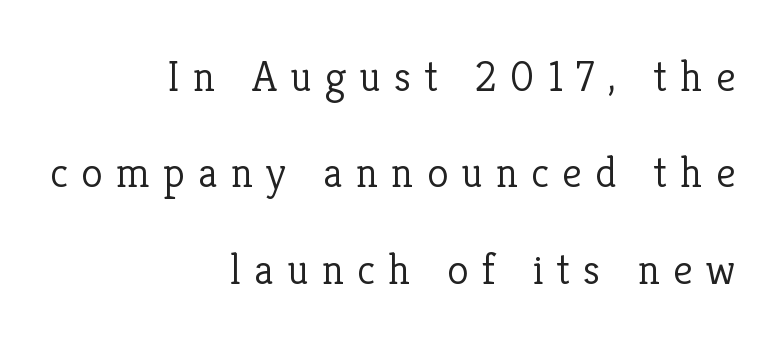
The image shows 44 px light serif type, upright; set right-aligned, loose line spacing (2.19x), unusually wide letter spacing (+0.3 em), not underlined; low stroke contrast and a medium x-height.
